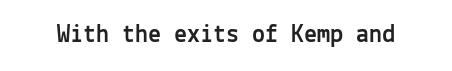
{"italic": "no", "underline": "no", "letter_spacing": "normal", "letter_spacing_em": 0.0, "glyph_px": 26}
